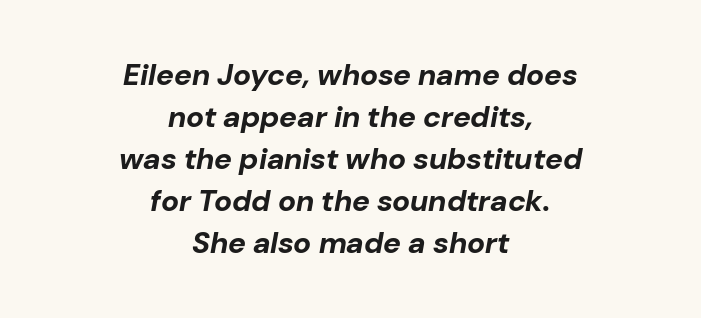
Q: Is the text bold? A: Yes.
Q: Is the text italic (slanted)? A: Yes, it leans right by about 10 degrees.
Q: Is the text underlined? A: No.
Q: How is the paragraph aligned? A: Centered.
Q: Is the spacing between letters normal or unusually wide? A: Normal.
Q: Is the spacing between lines tight, normal or loose? A: Normal.
Q: Width (condensed, normal, or wide)? A: Normal.
Q: Stroke contrast? A: Low.
Q: x-height? A: Medium.
Q: Monospaced? A: No.
